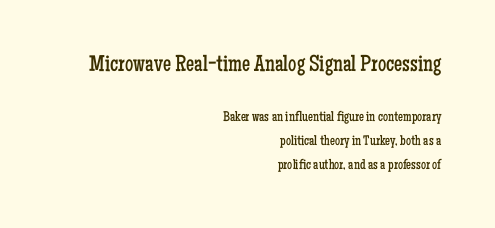
{"italic": "no", "bold": "no", "underline": "no", "align": "right", "line_spacing": "normal", "line_spacing_ratio": 1.69, "letter_spacing": "normal", "letter_spacing_em": 0.0, "larger_block": "first", "size_ratio": 1.64, "glyph_px": 23}
